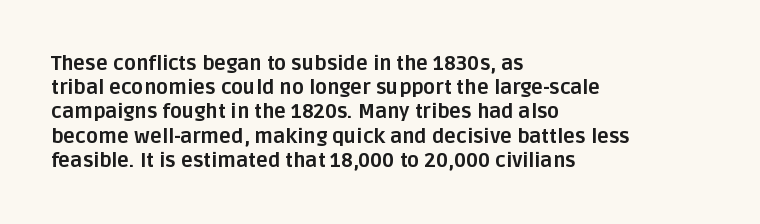
The image shows 20 px bold type, upright; set left-aligned, line spacing 1.21x, normal letter spacing, not underlined.
